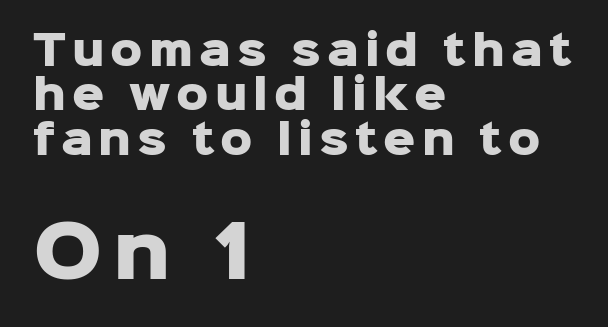
{"serif": "no", "italic": "no", "bold": "yes", "weight": "heavy", "width": "normal", "stroke_contrast": "low", "x_height": "medium", "monospaced": "no", "underline": "no", "align": "left", "line_spacing": "tight", "line_spacing_ratio": 1.11, "larger_block": "second", "size_ratio": 1.75, "glyph_px": 70}
